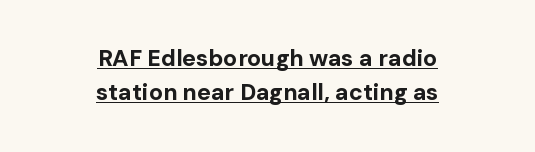
{"italic": "no", "bold": "yes", "underline": "yes", "align": "center", "line_spacing": "normal", "line_spacing_ratio": 1.48, "letter_spacing": "normal", "letter_spacing_em": 0.0, "glyph_px": 23}
